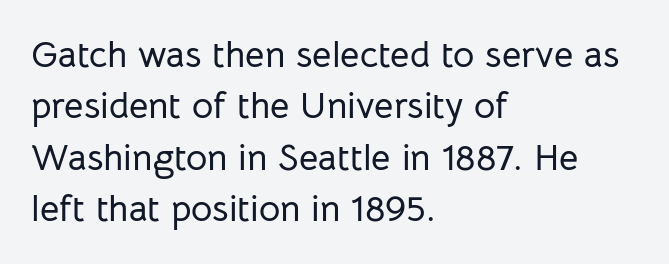
Honestly, the letter spacing is just normal — you wouldn't notice it. The specimen reads as upright at a glance. Beneath every word, the page is bare. Horizontally, the lines are justified to the leading edge only. The designer went with a sans here, leaving each stem footless. The passage shown is typed in a proportional face where columns would drift.
